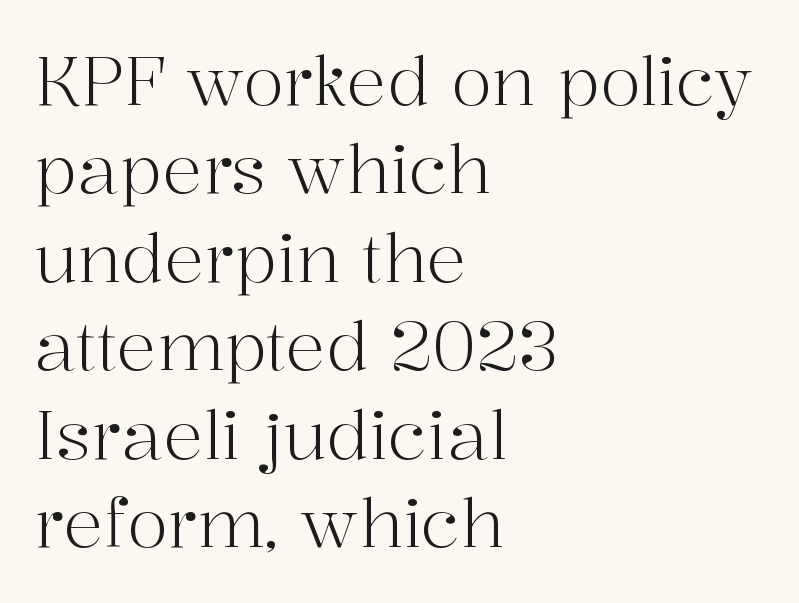
The image shows 67 px light serif type, upright; set left-aligned, normal line spacing (1.32x), normal letter spacing, not underlined; high stroke contrast and a medium x-height.
